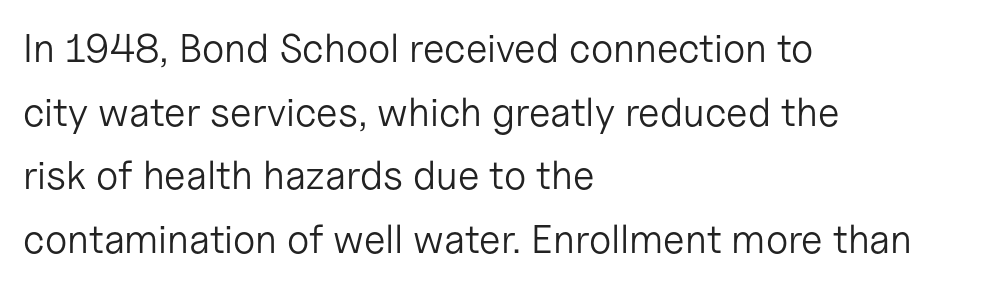
{"serif": "no", "italic": "no", "bold": "no", "weight": "light", "width": "normal", "stroke_contrast": "low", "x_height": "medium", "monospaced": "no", "underline": "no", "align": "left", "line_spacing": "normal", "line_spacing_ratio": 1.59, "letter_spacing": "normal", "letter_spacing_em": 0.0, "glyph_px": 40}
